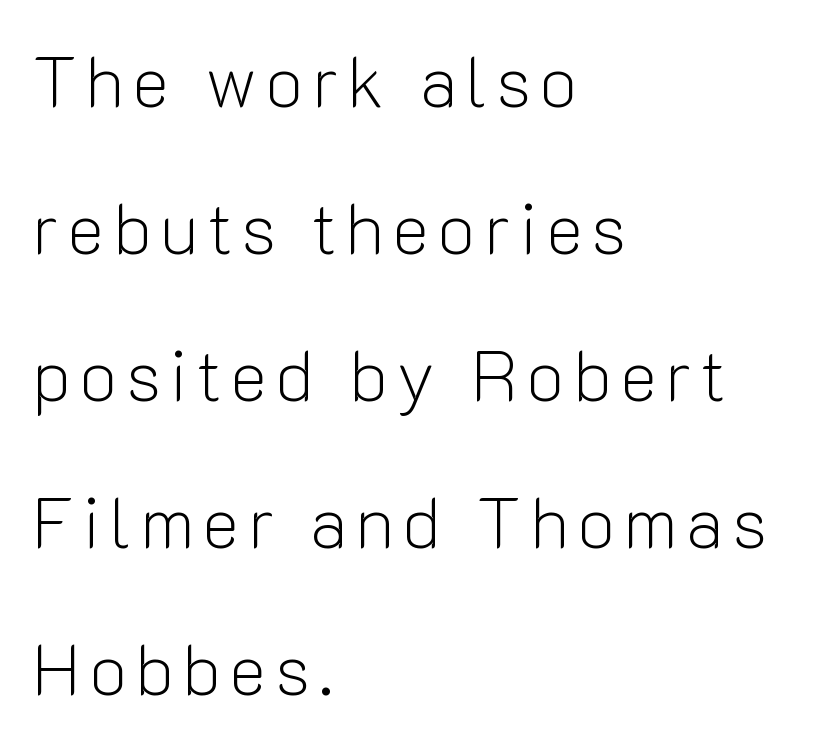
This is not heavy type; no bold has been used. Descenders hang freely into open space. Is the block centered? No — it sits flush against the left margin. The characters display no serif detailing; their extremities are plain.
